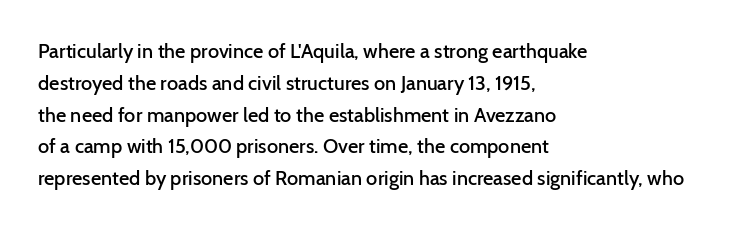
The image shows 20 px text type, upright; set left-aligned, normal line spacing (1.59x), normal letter spacing, not underlined.
